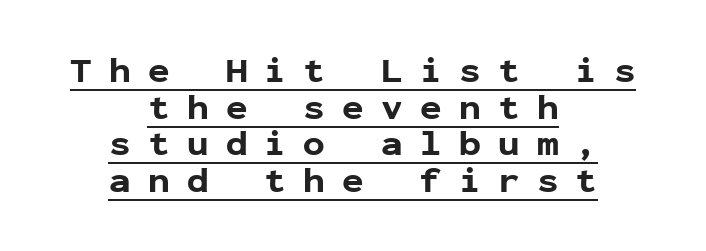
The image shows 36 px bold sans-serif type, upright, monospaced; set centered, tight line spacing (1.02x), unusually wide letter spacing (+0.48 em), underlined; low stroke contrast and a medium x-height.
